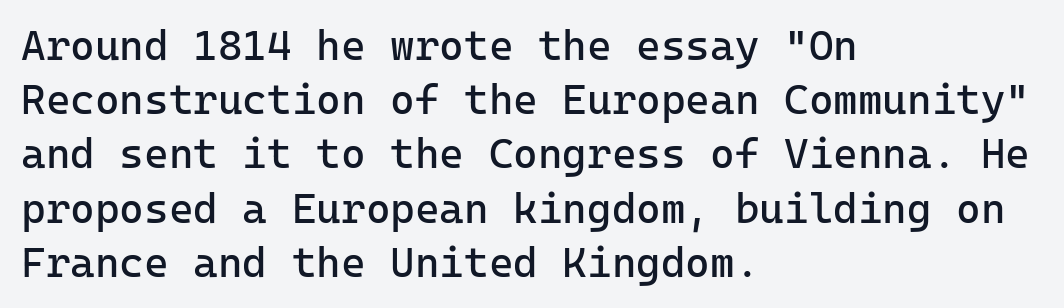
Q: Is the text bold? A: No.
Q: Is the text italic (slanted)? A: No, it is upright.
Q: Is the typeface a serif or a sans-serif typeface? A: Sans-serif.
Q: Is the text underlined? A: No.
Q: How is the paragraph aligned? A: Left-aligned.
Q: Is the spacing between letters normal or unusually wide? A: Normal.
Q: Is the spacing between lines tight, normal or loose? A: Normal.
Q: Width (condensed, normal, or wide)? A: Normal.
Q: Stroke contrast? A: Low.
Q: x-height? A: Medium.
Q: Monospaced? A: Yes.
